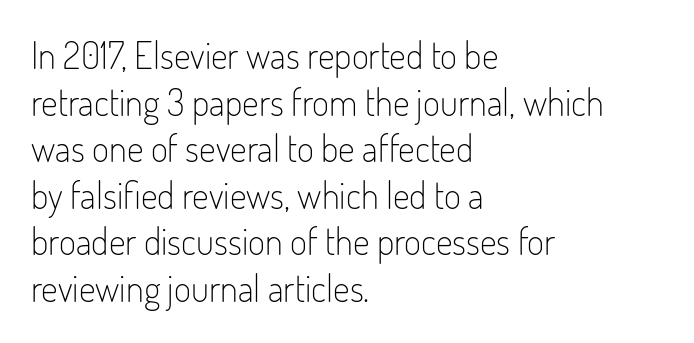
Q: Is the text bold? A: No.
Q: Is the text italic (slanted)? A: No, it is upright.
Q: Is the typeface a serif or a sans-serif typeface? A: Sans-serif.
Q: Is the text underlined? A: No.
Q: How is the paragraph aligned? A: Left-aligned.
Q: Is the spacing between letters normal or unusually wide? A: Normal.
Q: Is the spacing between lines tight, normal or loose? A: Normal.
Q: Width (condensed, normal, or wide)? A: Condensed.
Q: Stroke contrast? A: Low.
Q: x-height? A: Small.
Q: Monospaced? A: No.
